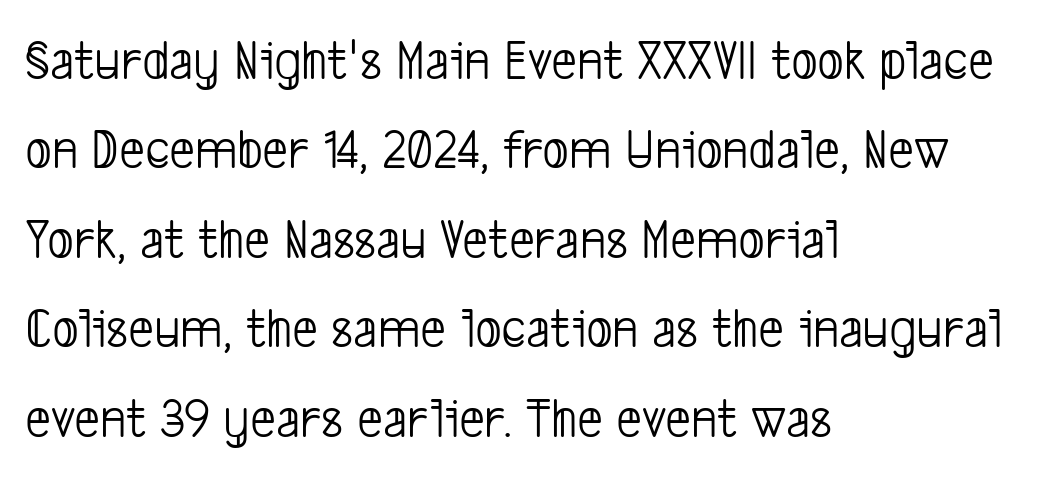
{"serif": "no", "bold": "no", "weight": "light", "width": "condensed", "stroke_contrast": "low", "x_height": "medium", "monospaced": "no", "underline": "no", "align": "left", "line_spacing": "normal", "line_spacing_ratio": 1.57, "letter_spacing": "normal", "letter_spacing_em": 0.0, "glyph_px": 57}
